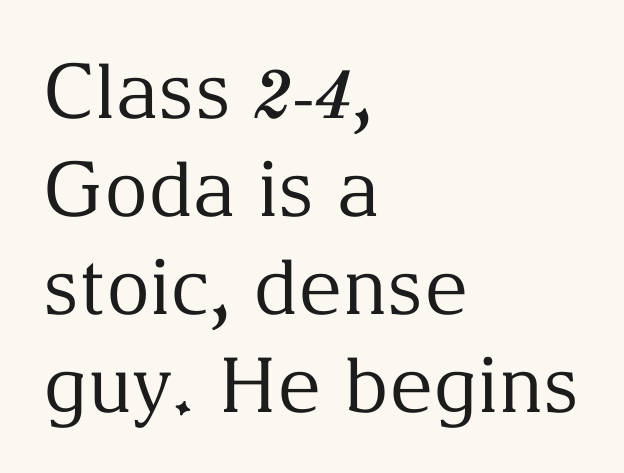
Does the lettering tilt? It doesn't — this is upright. Horizontally, the lines are justified to the leading edge only. Counters stay open thanks to moderate or lighter strokes. Character widths vary here, with narrow letters taking less room than wide ones. The block of text has a typical density, with ordinary space between rows.
